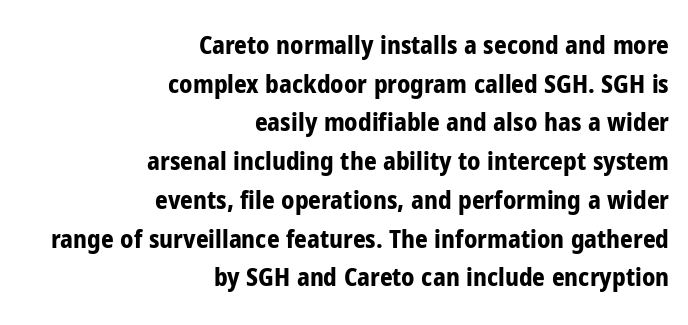
{"italic": "no", "bold": "yes", "underline": "no", "align": "right", "line_spacing": "normal", "line_spacing_ratio": 1.55, "letter_spacing": "normal", "letter_spacing_em": 0.0, "glyph_px": 25}
